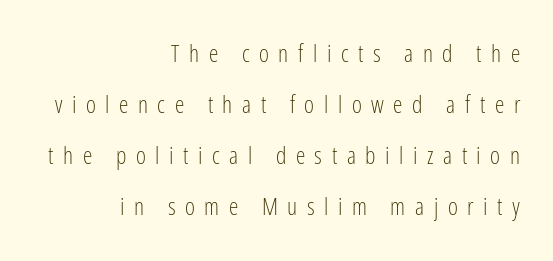
Each new line begins a long way beneath the previous one. Ordinary non-slanted type is in use. Vertical stems look standard width or narrower in stroke. Loose tracking; the words dissolve into strings of separated letters.
